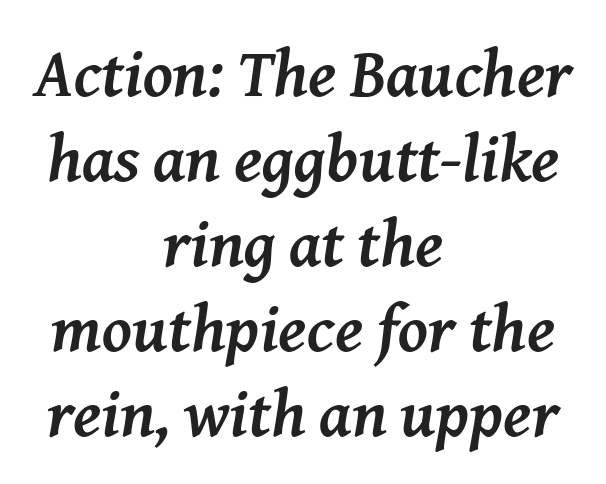
The image shows 67 px semibold serif type, italic (leaning right); set centered, normal line spacing (1.27x), normal letter spacing, not underlined; medium stroke contrast and a medium x-height.
